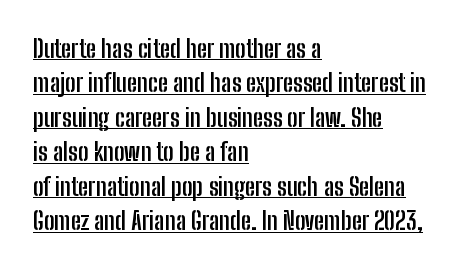
The image shows 25 px bold type, upright; set left-aligned, normal line spacing (1.38x), normal letter spacing, underlined.
